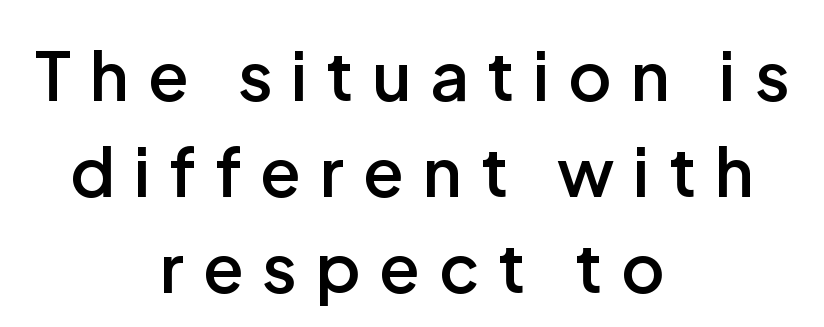
Notice the strokes are somewhat thickened but not fully heavy: this is a semibold. Honestly, there is no underline to notice here at all. A typesetter would label this face a sans. Observe the wide spacing: letters keep a clear distance from each other.
